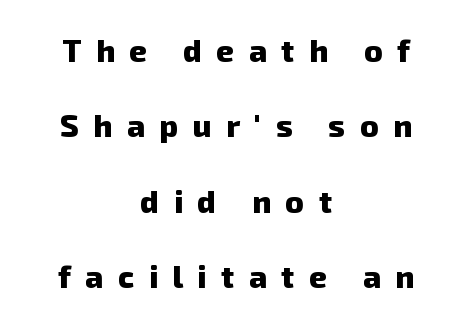
The image shows 31 px heavy sans-serif type; set centered, loose line spacing (2.43x), unusually wide letter spacing (+0.47 em), not underlined; low stroke contrast and a medium x-height.
